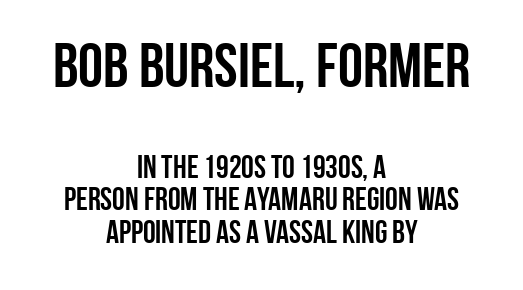
{"serif": "no", "italic": "no", "bold": "yes", "weight": "semibold", "width": "condensed", "stroke_contrast": "low", "x_height": "large", "monospaced": "no", "underline": "no", "align": "center", "line_spacing": "tight", "line_spacing_ratio": 1.02, "letter_spacing": "normal", "letter_spacing_em": 0.0, "larger_block": "first", "size_ratio": 1.97, "glyph_px": 63}
